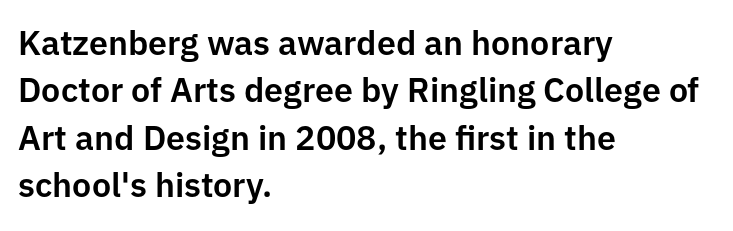
Q: Is the text italic (slanted)? A: No, it is upright.
Q: Is the typeface a serif or a sans-serif typeface? A: Sans-serif.
Q: Is the text underlined? A: No.
Q: How is the paragraph aligned? A: Left-aligned.
Q: Is the spacing between letters normal or unusually wide? A: Normal.
Q: Is the spacing between lines tight, normal or loose? A: Normal.
Q: Width (condensed, normal, or wide)? A: Normal.
Q: Stroke contrast? A: Low.
Q: x-height? A: Medium.
Q: Monospaced? A: No.
